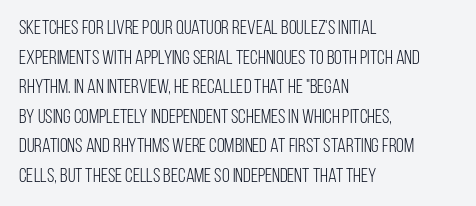
The image shows 20 px text type, upright; set left-aligned, normal line spacing (1.48x), normal letter spacing, not underlined.
